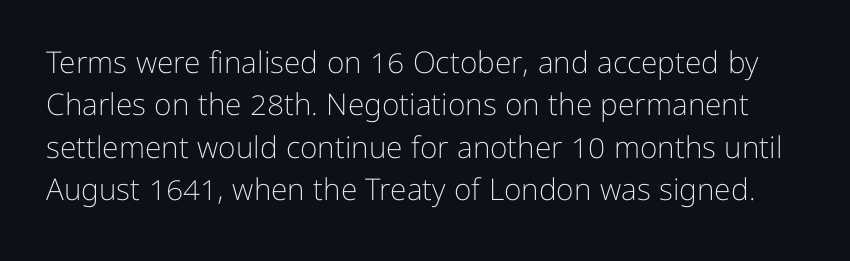
{"serif": "no", "italic": "no", "bold": "no", "weight": "light", "width": "normal", "stroke_contrast": "low", "x_height": "medium", "monospaced": "no", "underline": "no", "line_spacing": "normal", "line_spacing_ratio": 1.41, "letter_spacing": "normal", "letter_spacing_em": 0.0, "glyph_px": 30}
